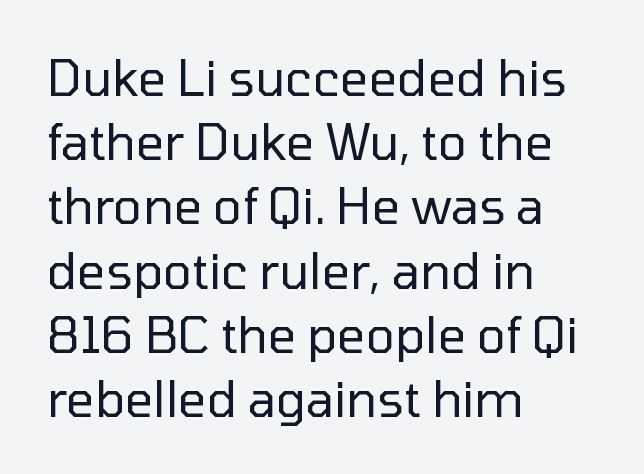
The image shows 49 px regular-weight sans-serif type, upright; set left-aligned, normal line spacing (1.31x), normal letter spacing, not underlined; low stroke contrast and a medium x-height.
